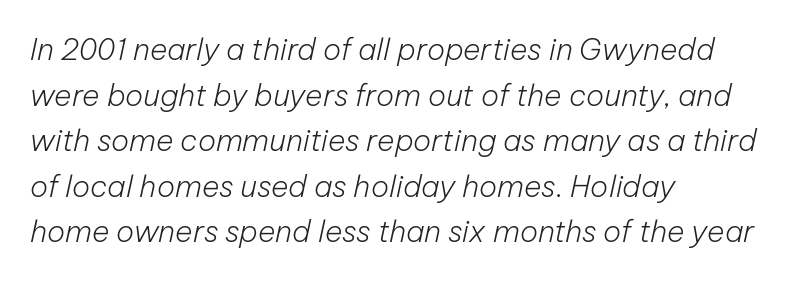
Q: Is the text bold? A: No.
Q: Is the text italic (slanted)? A: Yes, it leans right by about 12 degrees.
Q: Is the text underlined? A: No.
Q: How is the paragraph aligned? A: Left-aligned.
Q: Is the spacing between letters normal or unusually wide? A: Normal.
Q: Is the spacing between lines tight, normal or loose? A: Normal.
Q: Width (condensed, normal, or wide)? A: Normal.
Q: Stroke contrast? A: Low.
Q: x-height? A: Medium.
Q: Monospaced? A: No.
